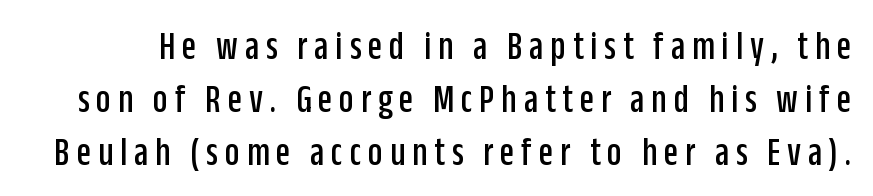
Q: Is the text italic (slanted)? A: No, it is upright.
Q: Is the typeface a serif or a sans-serif typeface? A: Sans-serif.
Q: Is the text underlined? A: No.
Q: Is the spacing between lines tight, normal or loose? A: Normal.
Q: Width (condensed, normal, or wide)? A: Condensed.
Q: Stroke contrast? A: Low.
Q: x-height? A: Large.
Q: Monospaced? A: No.
